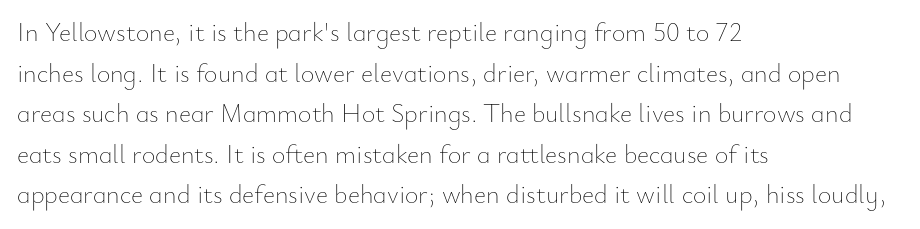
The image shows 26 px text type, upright; set left-aligned, normal line spacing (1.56x), normal letter spacing, not underlined.
